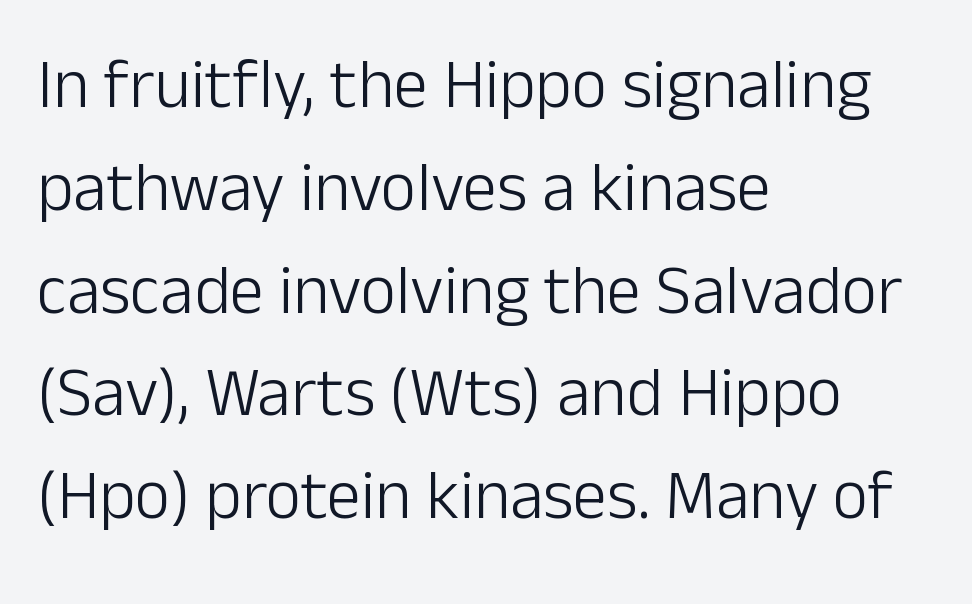
{"serif": "no", "italic": "no", "bold": "no", "weight": "light", "width": "normal", "stroke_contrast": "low", "x_height": "medium", "monospaced": "no", "underline": "no", "align": "left", "line_spacing": "normal", "line_spacing_ratio": 1.49, "letter_spacing": "normal", "letter_spacing_em": 0.0, "glyph_px": 69}
